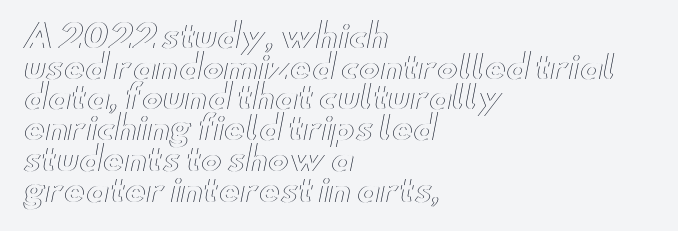
Q: Is the text italic (slanted)? A: Yes.
Q: Is the text underlined? A: No.
Q: How is the paragraph aligned? A: Left-aligned.
Q: Is the spacing between letters normal or unusually wide? A: Normal.
Q: Is the spacing between lines tight, normal or loose? A: Tight.
Q: Width (condensed, normal, or wide)? A: Wide.
Q: x-height? A: Small.
Q: Monospaced? A: No.
